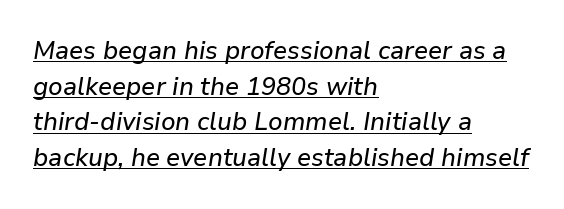
The image shows 25 px text type, italic (leaning right); set left-aligned, normal line spacing (1.43x), normal letter spacing, underlined.
